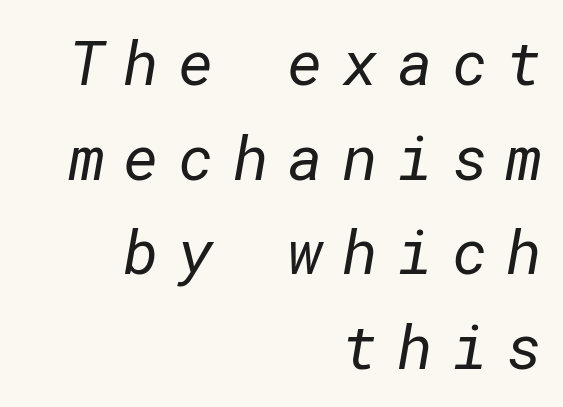
{"serif": "no", "bold": "no", "weight": "regular", "width": "normal", "stroke_contrast": "low", "x_height": "medium", "underline": "no", "align": "right", "line_spacing": "normal", "line_spacing_ratio": 1.55, "letter_spacing": "wide", "letter_spacing_em": 0.31, "glyph_px": 61}
